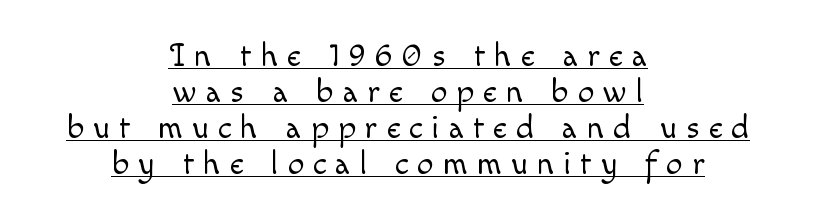
{"italic": "no", "bold": "no", "weight": "light", "width": "normal", "x_height": "small", "monospaced": "no", "underline": "yes", "align": "center", "line_spacing": "tight", "line_spacing_ratio": 1.09, "letter_spacing": "wide", "letter_spacing_em": 0.28, "glyph_px": 33}
